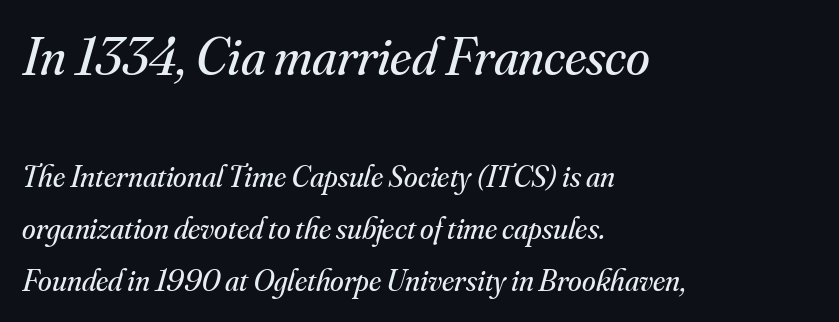
Q: Is the text bold? A: No.
Q: Is the text italic (slanted)? A: Yes, it leans right by about 16 degrees.
Q: Is the typeface a serif or a sans-serif typeface? A: Serif.
Q: Is the text underlined? A: No.
Q: How is the paragraph aligned? A: Left-aligned.
Q: Is the spacing between letters normal or unusually wide? A: Normal.
Q: Is the spacing between lines tight, normal or loose? A: Normal.
Q: Which block of text is set in a larger size, the first (top) or the second (bottom)? A: The first (top) one.
Q: Width (condensed, normal, or wide)? A: Normal.
Q: Stroke contrast? A: Medium.
Q: x-height? A: Small.
Q: Monospaced? A: No.
